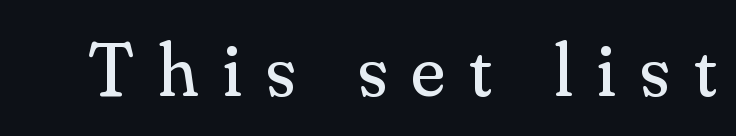
{"serif": "yes", "italic": "no", "bold": "no", "weight": "regular", "width": "normal", "stroke_contrast": "medium", "x_height": "small", "monospaced": "no", "underline": "no", "letter_spacing": "wide", "letter_spacing_em": 0.32, "glyph_px": 77}
